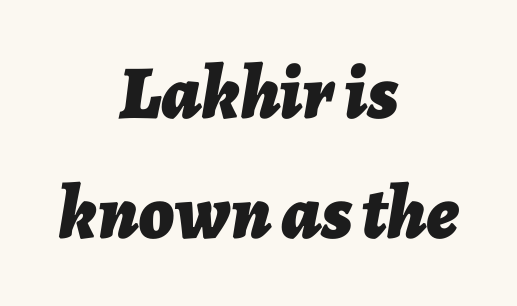
Q: Is the text bold? A: Yes.
Q: Is the text italic (slanted)? A: Yes, it leans right by about 7 degrees.
Q: Is the text underlined? A: No.
Q: How is the paragraph aligned? A: Centered.
Q: Is the spacing between letters normal or unusually wide? A: Normal.
Q: Is the spacing between lines tight, normal or loose? A: Normal.
Q: Width (condensed, normal, or wide)? A: Normal.
Q: Stroke contrast? A: Low.
Q: x-height? A: Medium.
Q: Monospaced? A: No.
